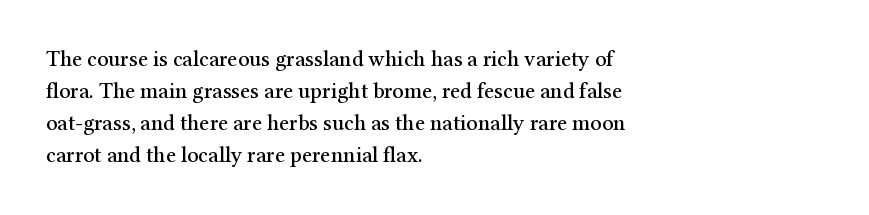
{"italic": "no", "underline": "no", "align": "left", "line_spacing": "normal", "line_spacing_ratio": 1.46, "letter_spacing": "normal", "letter_spacing_em": 0.0, "glyph_px": 22}
